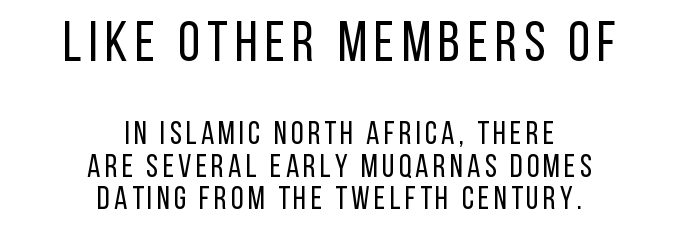
{"serif": "no", "italic": "no", "bold": "no", "weight": "regular", "width": "condensed", "stroke_contrast": "low", "x_height": "large", "monospaced": "no", "underline": "no", "align": "center", "line_spacing": "tight", "line_spacing_ratio": 1.01, "larger_block": "first", "size_ratio": 1.75, "glyph_px": 56}
